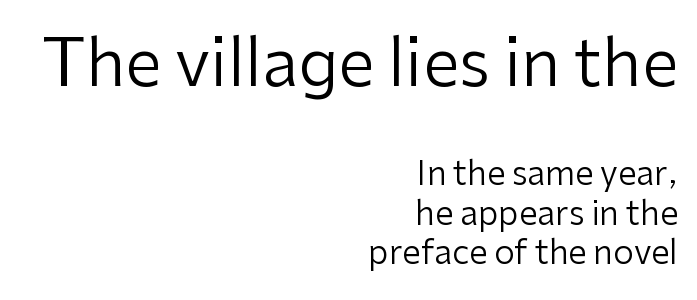
{"serif": "no", "italic": "no", "bold": "no", "weight": "regular", "width": "normal", "stroke_contrast": "low", "x_height": "medium", "monospaced": "no", "underline": "no", "align": "right", "line_spacing_ratio": 1.2, "letter_spacing": "normal", "letter_spacing_em": 0.0, "larger_block": "first", "size_ratio": 2.0, "glyph_px": 66}
